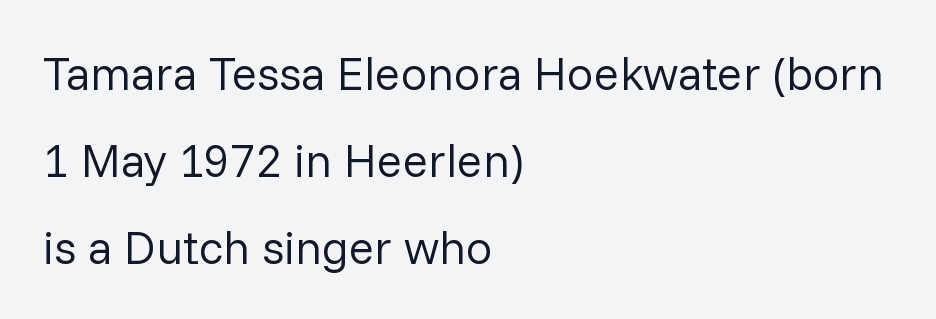
The image shows 47 px regular-weight sans-serif type, upright; set left-aligned, line spacing 1.85x, normal letter spacing, not underlined; low stroke contrast and a medium x-height.
